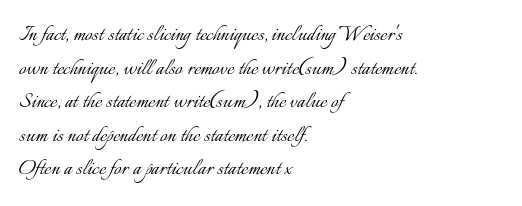
The image shows 26 px text type; set left-aligned, normal line spacing (1.29x), normal letter spacing, not underlined.
